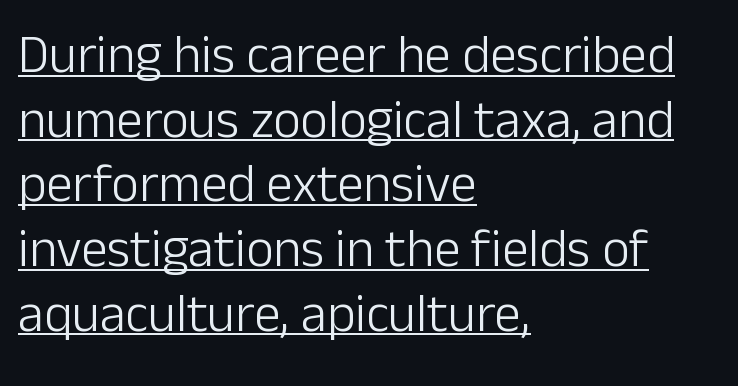
The image shows 53 px light sans-serif type, upright; set left-aligned, line spacing 1.22x, normal letter spacing, underlined; low stroke contrast and a medium x-height.
